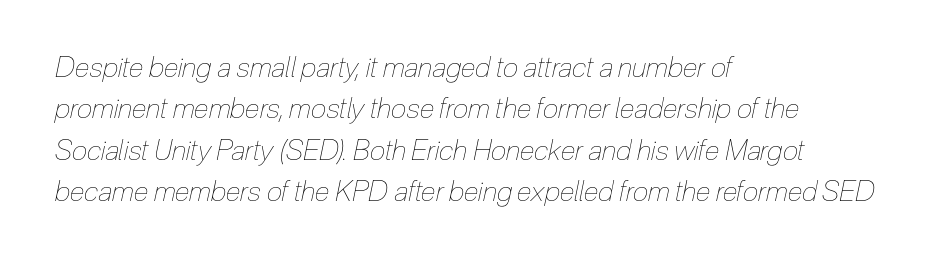
Q: Is the text bold? A: No.
Q: Is the text italic (slanted)? A: Yes, it leans right by about 12 degrees.
Q: Is the text underlined? A: No.
Q: How is the paragraph aligned? A: Left-aligned.
Q: Is the spacing between letters normal or unusually wide? A: Normal.
Q: Is the spacing between lines tight, normal or loose? A: Normal.
Q: Width (condensed, normal, or wide)? A: Condensed.
Q: Stroke contrast? A: Low.
Q: x-height? A: Medium.
Q: Monospaced? A: No.
